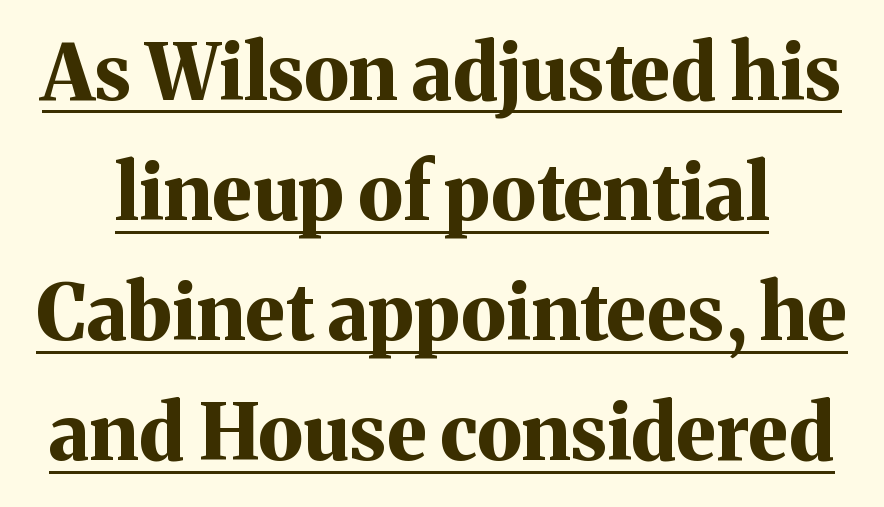
{"serif": "yes", "italic": "no", "bold": "yes", "weight": "bold", "width": "normal", "stroke_contrast": "medium", "x_height": "medium", "monospaced": "no", "underline": "yes", "line_spacing": "normal", "line_spacing_ratio": 1.56, "letter_spacing": "normal", "letter_spacing_em": 0.0, "glyph_px": 77}
